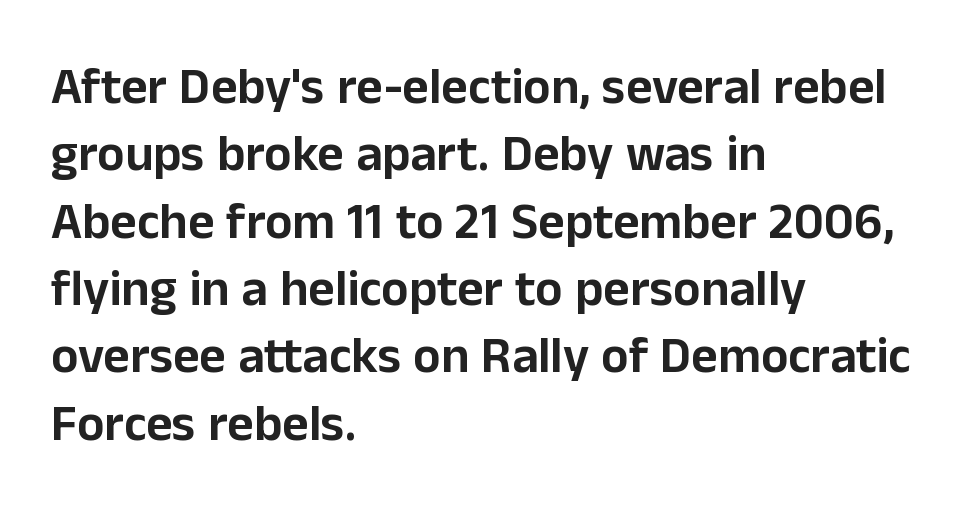
Q: Is the text italic (slanted)? A: No, it is upright.
Q: Is the typeface a serif or a sans-serif typeface? A: Sans-serif.
Q: Is the text underlined? A: No.
Q: How is the paragraph aligned? A: Left-aligned.
Q: Is the spacing between letters normal or unusually wide? A: Normal.
Q: Is the spacing between lines tight, normal or loose? A: Normal.
Q: Width (condensed, normal, or wide)? A: Normal.
Q: Stroke contrast? A: Low.
Q: x-height? A: Medium.
Q: Monospaced? A: No.
